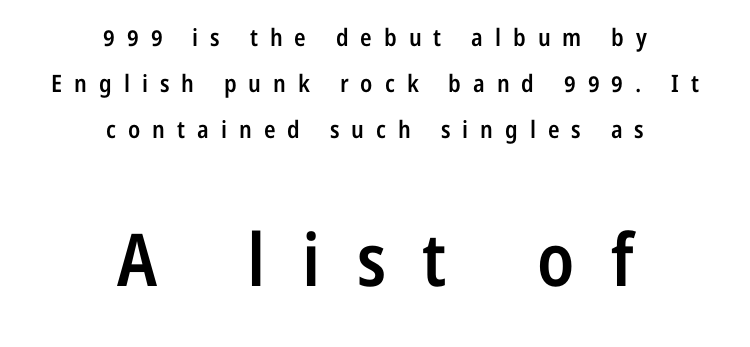
{"serif": "no", "italic": "no", "bold": "semi", "weight": "semibold", "width": "condensed", "stroke_contrast": "low", "x_height": "medium", "monospaced": "no", "underline": "no", "align": "center", "line_spacing": "loose", "line_spacing_ratio": 1.92, "letter_spacing": "wide", "letter_spacing_em": 0.5, "larger_block": "second", "size_ratio": 3.04, "glyph_px": 73}
